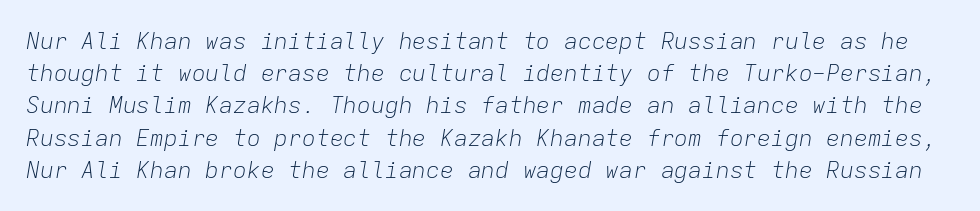
{"italic": "yes", "lean": "right", "slant_degrees": 9, "bold": "no", "underline": "no", "line_spacing": "normal", "line_spacing_ratio": 1.4, "letter_spacing": "normal", "letter_spacing_em": 0.0, "glyph_px": 23}
